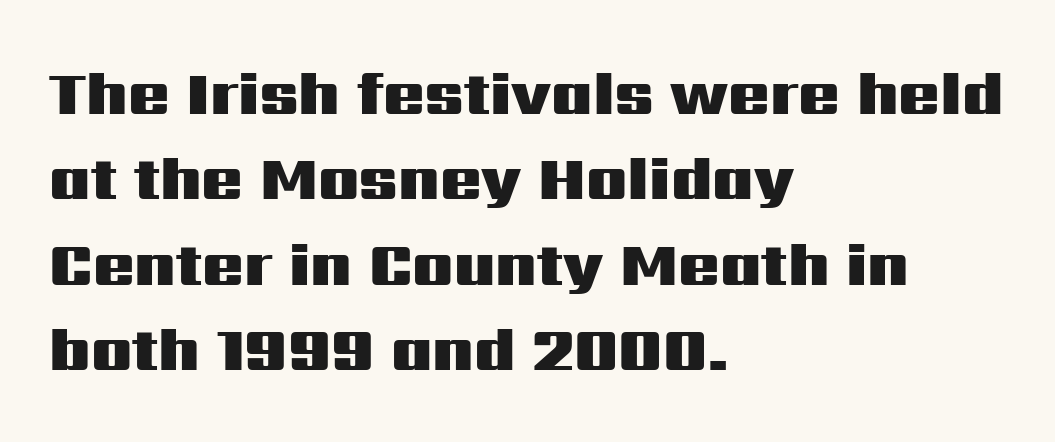
Q: Is the text bold? A: Yes.
Q: Is the text italic (slanted)? A: No, it is upright.
Q: Is the typeface a serif or a sans-serif typeface? A: Sans-serif.
Q: Is the text underlined? A: No.
Q: How is the paragraph aligned? A: Left-aligned.
Q: Is the spacing between letters normal or unusually wide? A: Normal.
Q: Is the spacing between lines tight, normal or loose? A: Normal.
Q: Width (condensed, normal, or wide)? A: Wide.
Q: Stroke contrast? A: Medium.
Q: x-height? A: Medium.
Q: Monospaced? A: No.
